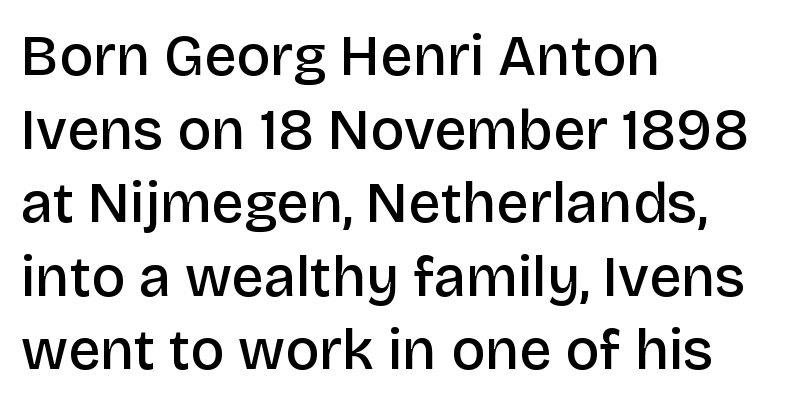
{"serif": "no", "italic": "no", "bold": "semi", "weight": "semibold", "width": "normal", "stroke_contrast": "low", "x_height": "large", "monospaced": "no", "underline": "no", "align": "left", "line_spacing": "normal", "line_spacing_ratio": 1.29, "letter_spacing": "normal", "letter_spacing_em": 0.0, "glyph_px": 57}
